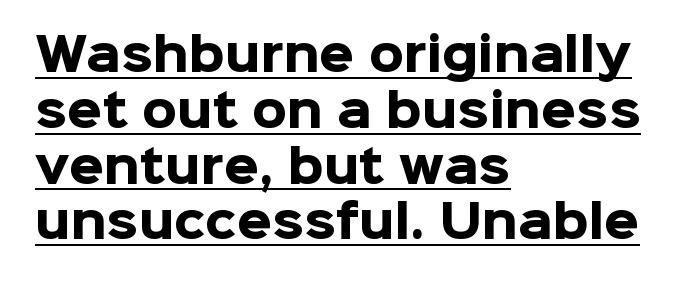
Q: Is the text bold? A: Yes.
Q: Is the text italic (slanted)? A: No, it is upright.
Q: Is the typeface a serif or a sans-serif typeface? A: Sans-serif.
Q: Is the text underlined? A: Yes.
Q: How is the paragraph aligned? A: Left-aligned.
Q: Is the spacing between letters normal or unusually wide? A: Normal.
Q: Width (condensed, normal, or wide)? A: Normal.
Q: Stroke contrast? A: Low.
Q: x-height? A: Medium.
Q: Monospaced? A: No.
